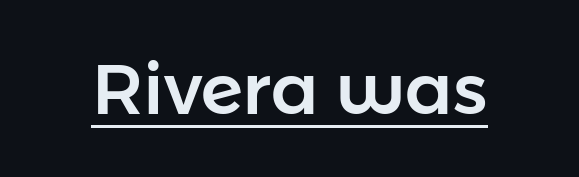
The image shows 71 px sans-serif type, upright; set normal letter spacing, underlined; low stroke contrast and a medium x-height.
